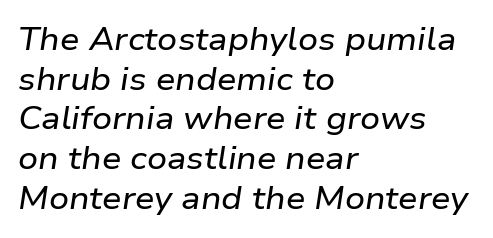
Honestly, there is no underline to notice here at all. A typesetter would mark this as italic. A typesetter would call this proportional, since set widths differ per character. Vertical spacing — default. Between one letter and the next there's only the usual sliver of space.
